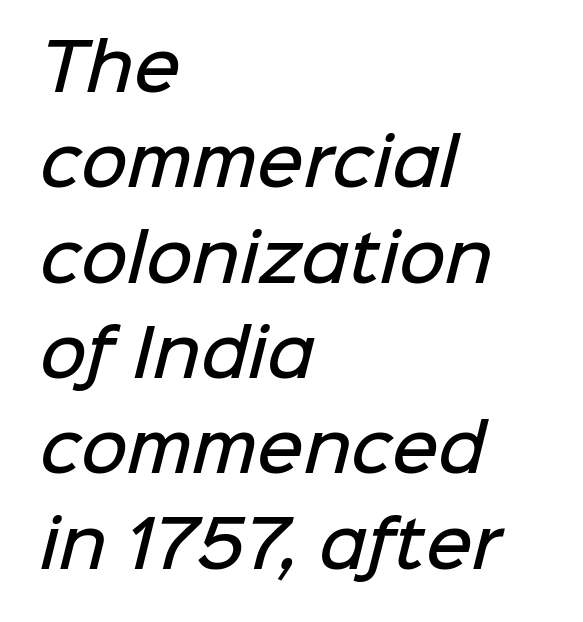
The image shows 64 px semibold sans-serif type; set left-aligned, normal line spacing (1.49x), normal letter spacing, not underlined; low stroke contrast and a medium x-height.
